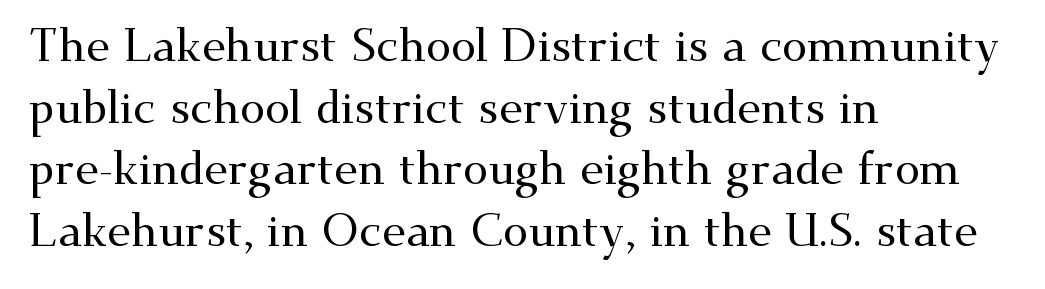
The image shows 45 px wide serif type, upright; set left-aligned, normal line spacing (1.37x), normal letter spacing, not underlined; medium stroke contrast and a small x-height.
